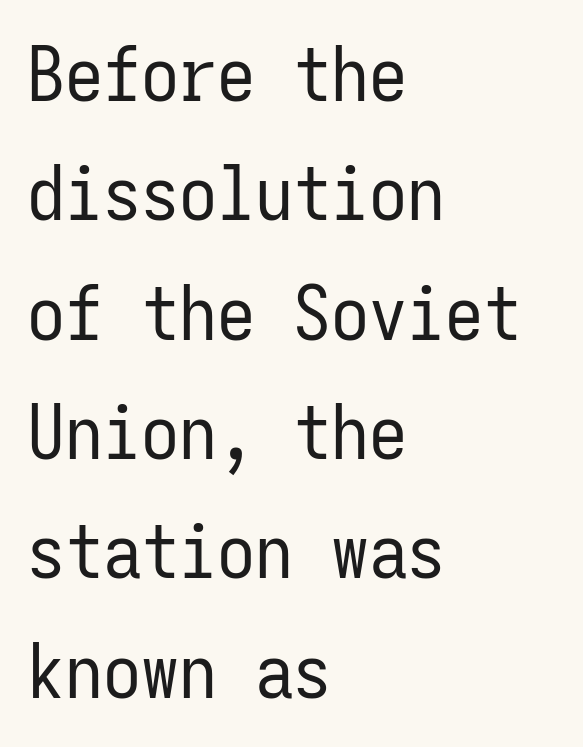
The image shows 76 px regular-weight, condensed sans-serif type, upright, monospaced; set left-aligned, normal line spacing (1.57x), normal letter spacing, not underlined; low stroke contrast and a medium x-height.
